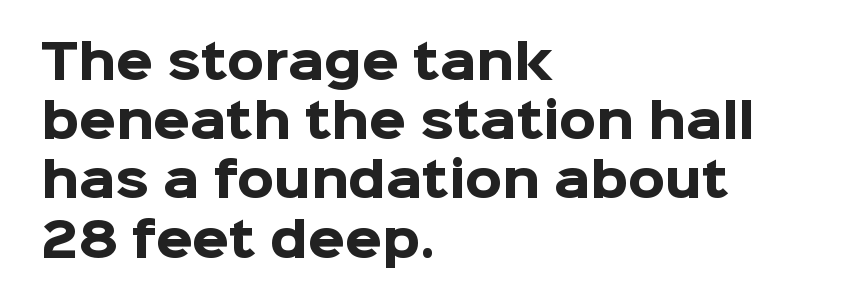
Q: Is the text bold? A: Yes.
Q: Is the text italic (slanted)? A: No, it is upright.
Q: Is the typeface a serif or a sans-serif typeface? A: Sans-serif.
Q: Is the text underlined? A: No.
Q: How is the paragraph aligned? A: Left-aligned.
Q: Is the spacing between letters normal or unusually wide? A: Normal.
Q: Is the spacing between lines tight, normal or loose? A: Normal.
Q: Width (condensed, normal, or wide)? A: Normal.
Q: Stroke contrast? A: Low.
Q: x-height? A: Medium.
Q: Monospaced? A: No.
